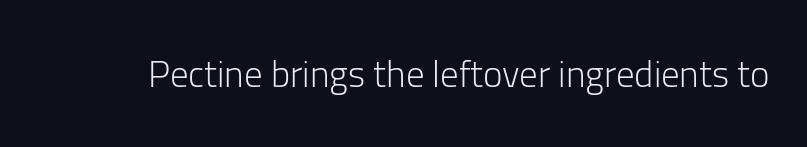
{"serif": "no", "italic": "no", "bold": "no", "weight": "light", "width": "normal", "stroke_contrast": "low", "x_height": "medium", "monospaced": "no", "underline": "no", "letter_spacing": "normal", "letter_spacing_em": 0.0, "glyph_px": 37}
